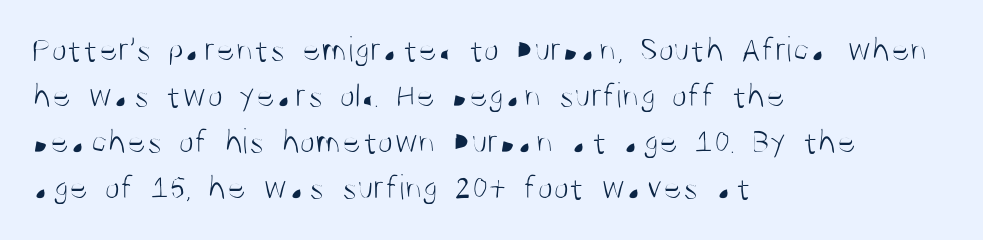
{"serif": "no", "italic": "no", "bold": "no", "weight": "light", "width": "condensed", "stroke_contrast": "medium", "x_height": "large", "monospaced": "no", "underline": "no", "align": "left", "line_spacing": "normal", "line_spacing_ratio": 1.28, "letter_spacing": "normal", "letter_spacing_em": 0.0, "glyph_px": 36}
